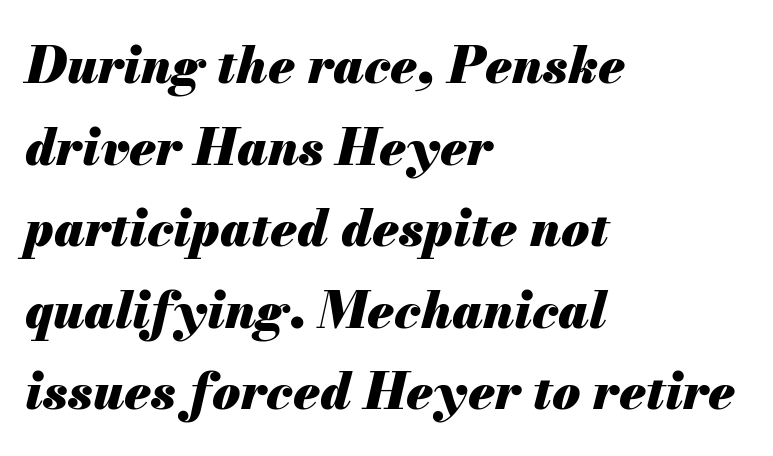
This sample uses an oblique cut, with every glyph tilted off the vertical. This sample keeps an unexceptional amount of space between lines. A full-strength bold gives these letters their thick strokes. The rag falls on the right side of this text block. Here the glyphs are tracked normally, forming tight word shapes.
